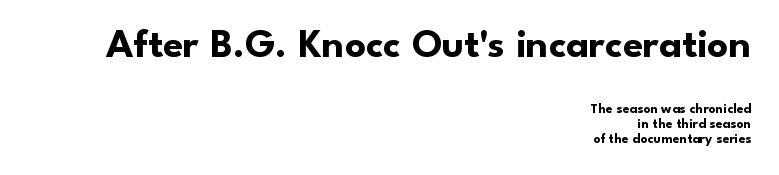
The image shows 41 px bold sans-serif type, upright; set right-aligned, tight line spacing (1.04x), normal letter spacing, not underlined; the first (top) block is 2.93x larger; low stroke contrast and a small x-height.
